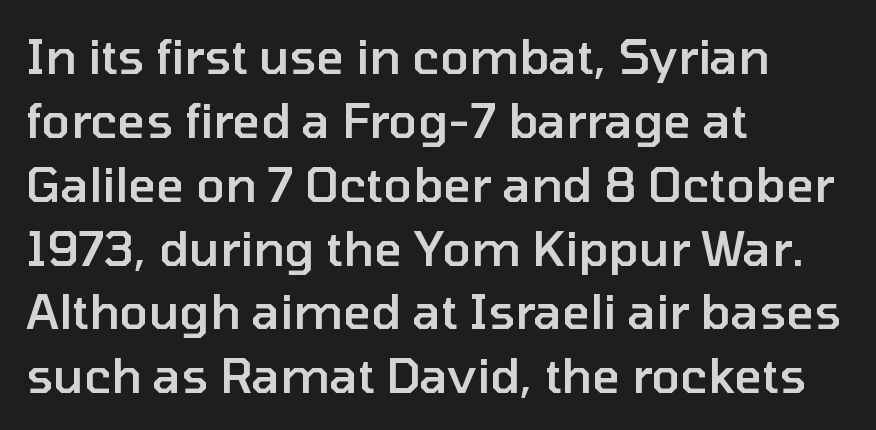
The image shows 48 px semibold sans-serif type, upright; set left-aligned, normal line spacing (1.33x), normal letter spacing, not underlined; low stroke contrast and a medium x-height.
